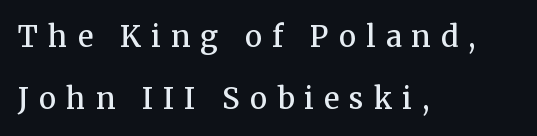
The image shows 29 px semibold serif type, upright; set left-aligned, loose line spacing (2.14x), unusually wide letter spacing (+0.35 em), not underlined; medium stroke contrast and a medium x-height.
